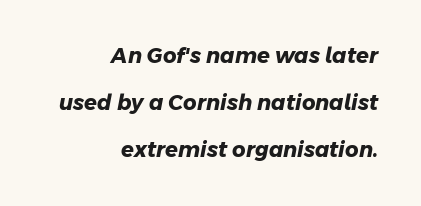
The image shows 21 px bold type; set right-aligned, loose line spacing (2.25x), normal letter spacing, not underlined.
